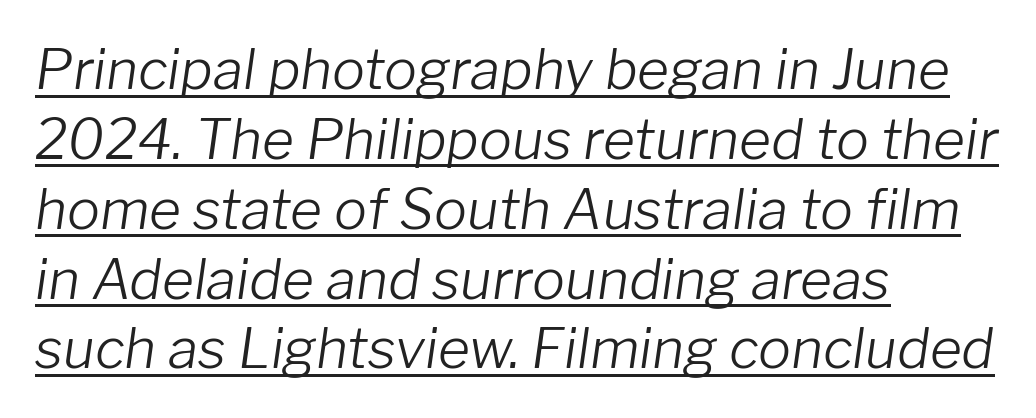
Varying glyph widths throughout — classic text-font behaviour. Spacing between characters is what you'd get straight out of the box. This rendering uses left alignment, leaving the right contour irregular. On a weight scale, this lands at 450 or below.
